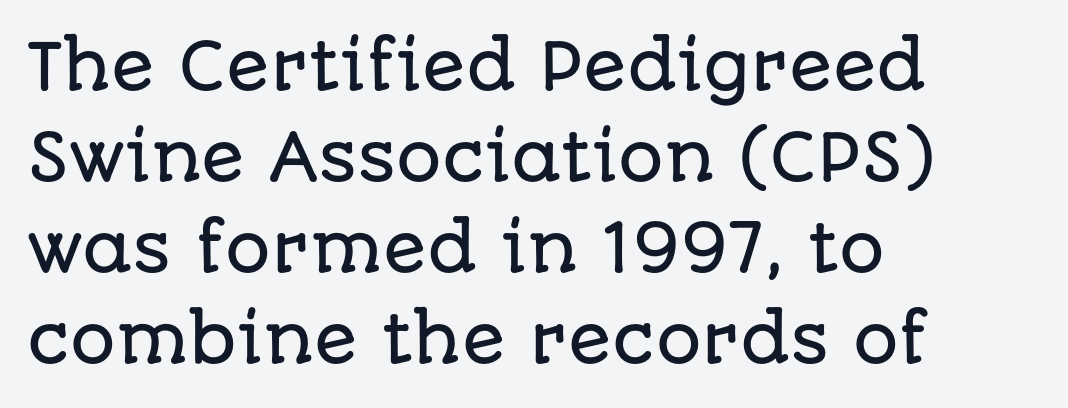
Every stem runs plumb, perpendicular to the baseline. One-word summary of the alignment: left. The letters advance in unequal steps, a hallmark of proportional type. In terms of letterspacing, this is plain default setting. Regarding serifs, this sample does without them.
